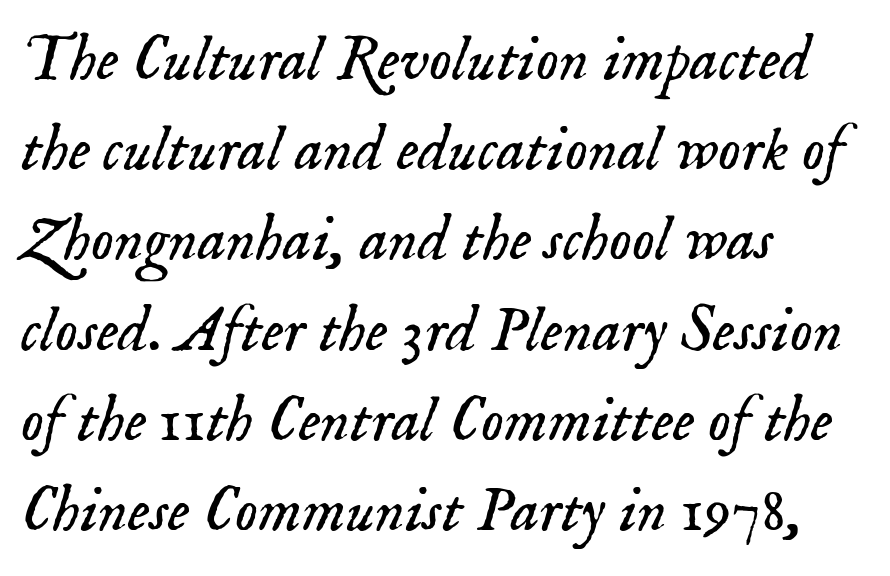
Q: Is the text bold? A: No.
Q: Is the text italic (slanted)? A: Yes, it leans right by about 18 degrees.
Q: Is the typeface a serif or a sans-serif typeface? A: Serif.
Q: Is the text underlined? A: No.
Q: How is the paragraph aligned? A: Left-aligned.
Q: Is the spacing between letters normal or unusually wide? A: Normal.
Q: Is the spacing between lines tight, normal or loose? A: Normal.
Q: Width (condensed, normal, or wide)? A: Normal.
Q: Stroke contrast? A: Low.
Q: x-height? A: Small.
Q: Monospaced? A: No.
